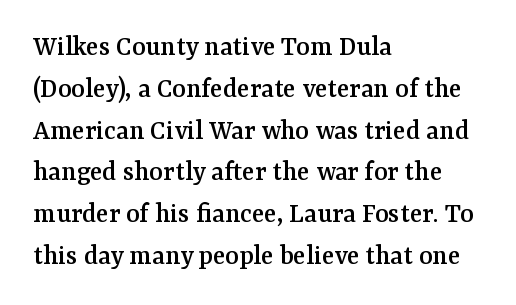
{"serif": "yes", "italic": "no", "width": "normal", "stroke_contrast": "medium", "x_height": "medium", "monospaced": "no", "underline": "no", "align": "left", "line_spacing": "normal", "line_spacing_ratio": 1.44, "letter_spacing": "normal", "letter_spacing_em": 0.0, "glyph_px": 29}
